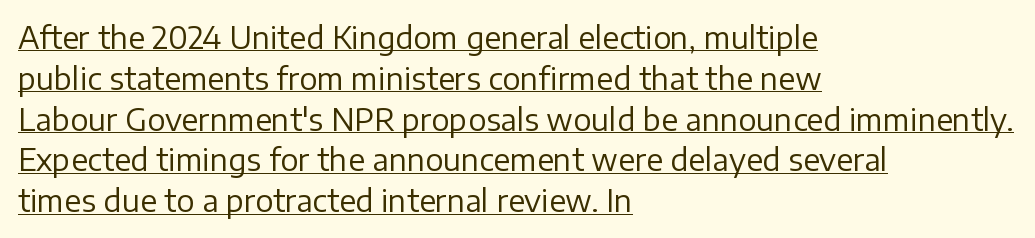
{"serif": "no", "italic": "no", "bold": "no", "weight": "regular", "width": "normal", "stroke_contrast": "low", "x_height": "medium", "monospaced": "no", "underline": "yes", "align": "left", "line_spacing": "normal", "line_spacing_ratio": 1.36, "letter_spacing": "normal", "letter_spacing_em": 0.0, "glyph_px": 30}
